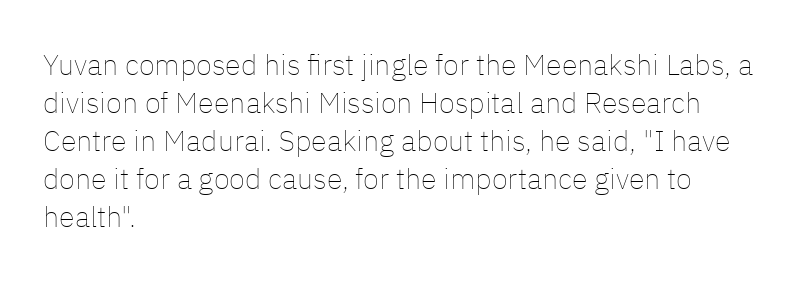
{"italic": "no", "bold": "no", "weight": "thin", "width": "normal", "stroke_contrast": "low", "x_height": "medium", "monospaced": "no", "underline": "no", "align": "left", "line_spacing": "normal", "line_spacing_ratio": 1.31, "letter_spacing": "normal", "letter_spacing_em": 0.0, "glyph_px": 29}
